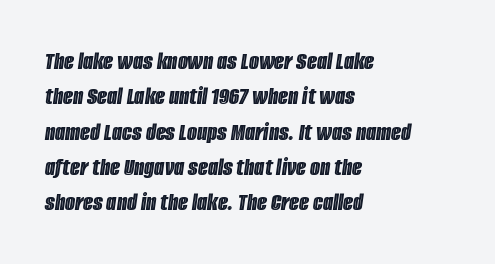
The image shows 26 px text type, italic (leaning right); set left-aligned, normal line spacing (1.36x), normal letter spacing, not underlined.
